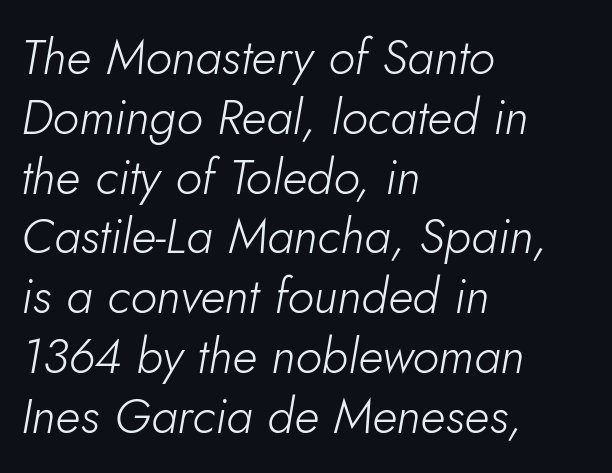
{"italic": "yes", "lean": "right", "slant_degrees": 5, "bold": "no", "weight": "light", "width": "normal", "stroke_contrast": "low", "x_height": "small", "monospaced": "no", "underline": "no", "align": "left", "line_spacing_ratio": 1.22, "letter_spacing": "normal", "letter_spacing_em": 0.0, "glyph_px": 49}
